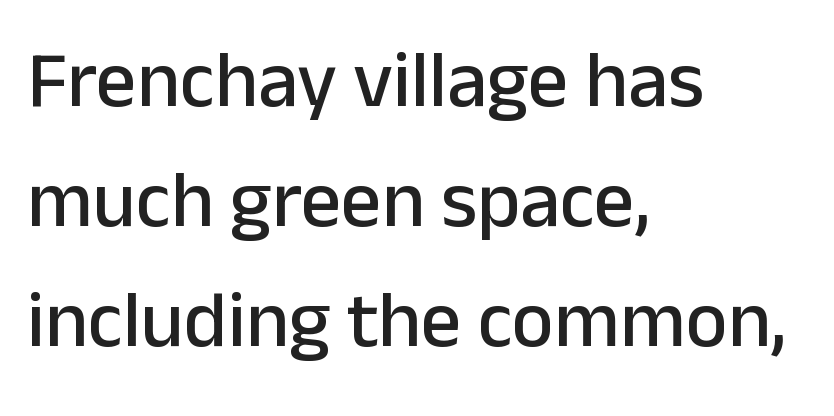
Q: Is the text italic (slanted)? A: No, it is upright.
Q: Is the typeface a serif or a sans-serif typeface? A: Sans-serif.
Q: Is the text underlined? A: No.
Q: How is the paragraph aligned? A: Left-aligned.
Q: Is the spacing between letters normal or unusually wide? A: Normal.
Q: Is the spacing between lines tight, normal or loose? A: Normal.
Q: Width (condensed, normal, or wide)? A: Normal.
Q: Stroke contrast? A: Low.
Q: x-height? A: Medium.
Q: Monospaced? A: No.
